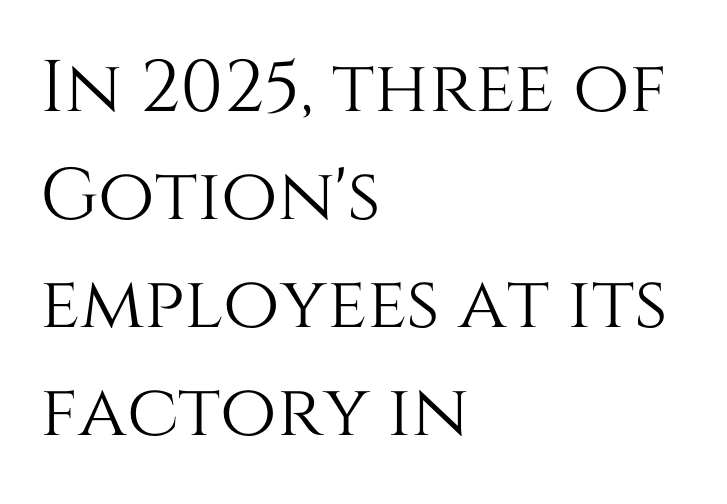
The passage shown has conventional tracking throughout. Regarding leading, the lines here are spaced in the standard way. Letters rest on an invisible, unmarked baseline. Looks like regular typesetting: each glyph gets only the width it needs.
